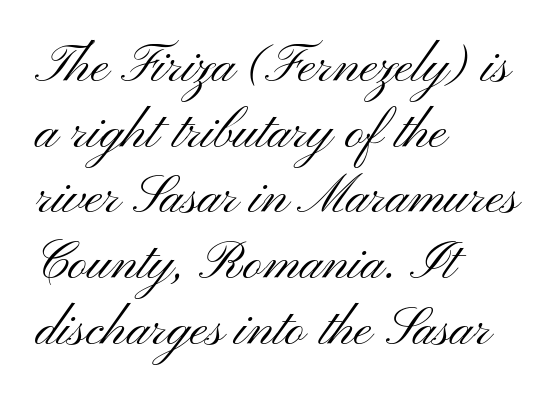
{"serif": "no", "bold": "no", "weight": "light", "width": "wide", "stroke_contrast": "medium", "x_height": "small", "monospaced": "no", "underline": "no", "align": "left", "line_spacing_ratio": 1.24, "letter_spacing": "normal", "letter_spacing_em": 0.0, "glyph_px": 53}
